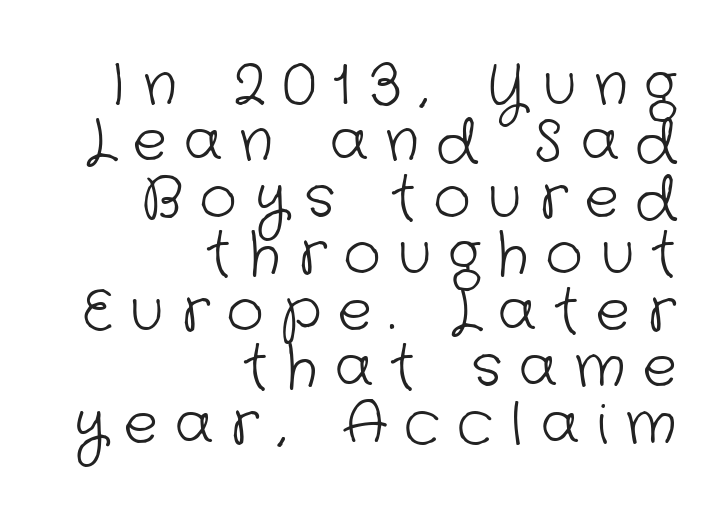
Q: Is the text bold? A: No.
Q: Is the typeface a serif or a sans-serif typeface? A: Sans-serif.
Q: Is the text underlined? A: No.
Q: How is the paragraph aligned? A: Right-aligned.
Q: Is the spacing between letters normal or unusually wide? A: Unusually wide.
Q: Is the spacing between lines tight, normal or loose? A: Tight.
Q: Width (condensed, normal, or wide)? A: Normal.
Q: Stroke contrast? A: Low.
Q: x-height? A: Medium.
Q: Monospaced? A: No.
